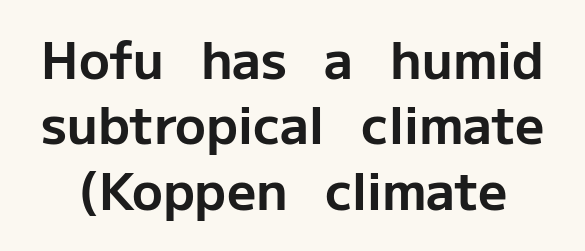
Spacing verdict: proportional, widths tailored to each character. Ascenders rise straight up at ninety degrees. Summary of weight: heavy, a full bold. The passage shown stacks its lines at a standard gap. Check the space under the baseline: it is left empty.
